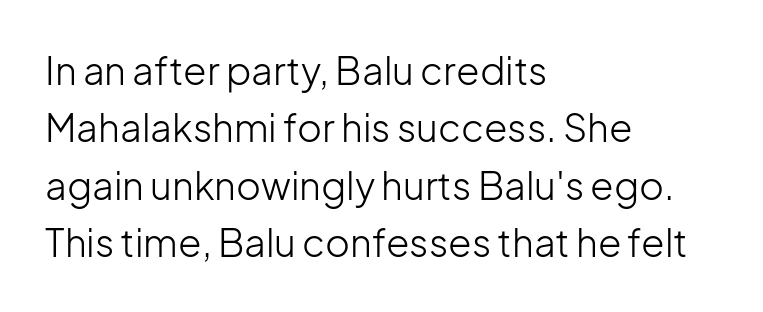
{"serif": "no", "italic": "no", "bold": "no", "weight": "light", "width": "normal", "stroke_contrast": "low", "x_height": "medium", "monospaced": "no", "underline": "no", "align": "left", "line_spacing": "normal", "line_spacing_ratio": 1.51, "letter_spacing": "normal", "letter_spacing_em": 0.0, "glyph_px": 38}
